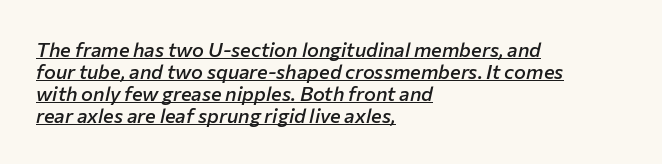
{"italic": "yes", "lean": "right", "slant_degrees": 12, "bold": "semi", "underline": "yes", "align": "left", "line_spacing": "tight", "line_spacing_ratio": 1.1, "letter_spacing": "normal", "letter_spacing_em": 0.0, "glyph_px": 20}
